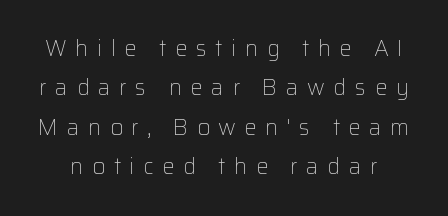
Someone cranked the tracking dial way up on this one. Every character sits straight up, as roman type does. Quick note: underline off. Weight: regular or lighter.
